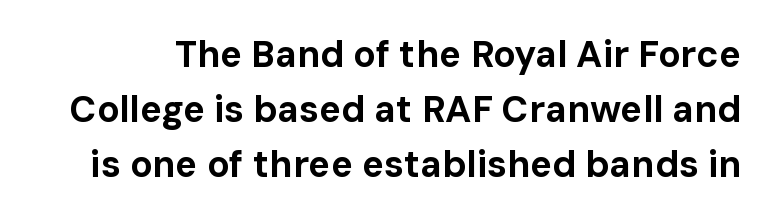
Q: Is the text bold? A: Yes.
Q: Is the text italic (slanted)? A: No, it is upright.
Q: Is the typeface a serif or a sans-serif typeface? A: Sans-serif.
Q: Is the text underlined? A: No.
Q: Is the spacing between letters normal or unusually wide? A: Normal.
Q: Is the spacing between lines tight, normal or loose? A: Normal.
Q: Width (condensed, normal, or wide)? A: Normal.
Q: Stroke contrast? A: Low.
Q: x-height? A: Medium.
Q: Monospaced? A: No.
